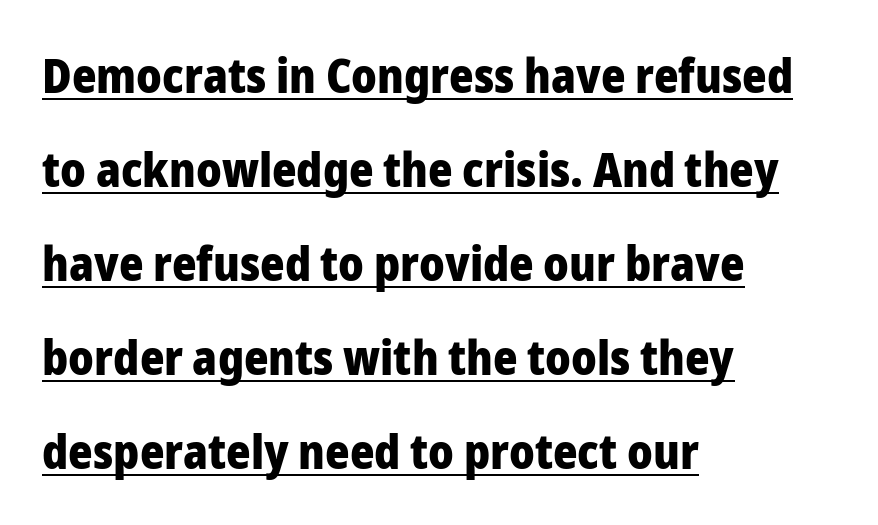
Note: no serifs on the glyphs. The letters advance in unequal steps, a hallmark of proportional type. The face used here is rendered with its standard letterfit. Horizontal alignment here is leftward, the default for most running prose. The lettering stays uniformly vertical, giving the passage a roman look.
